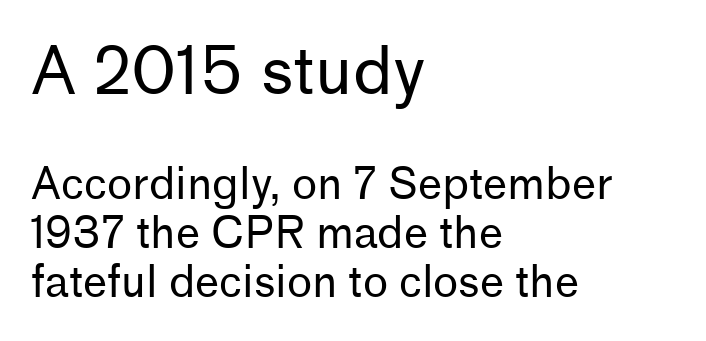
These lines are rendered in a variable-pitch font. Weight class: somewhere from thin through regular. Does the leading feel generous? Not at all — it's pinched. Is this a sans? Yes — the strokes have no serifs.
